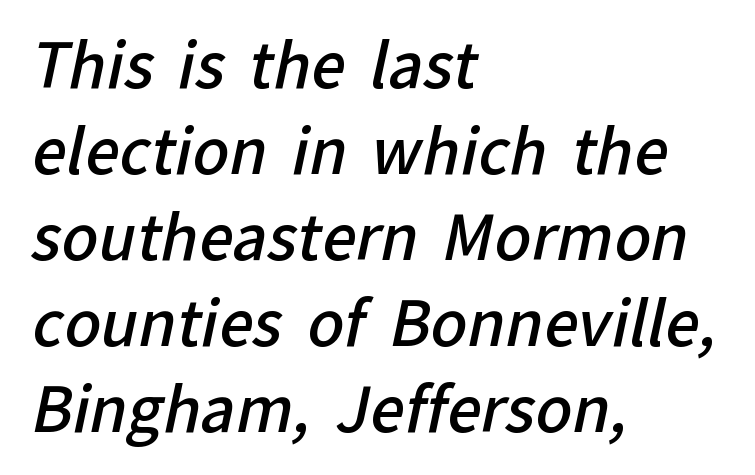
If you measured baseline to baseline, you'd find a middling distance. The area under the type is left untouched. Varying glyph widths throughout — classic text-font behaviour. Check where the strokes stop: nothing finishes them off — pure sans. Each word holds together tightly as a unit, with standard inter-letter gaps.
